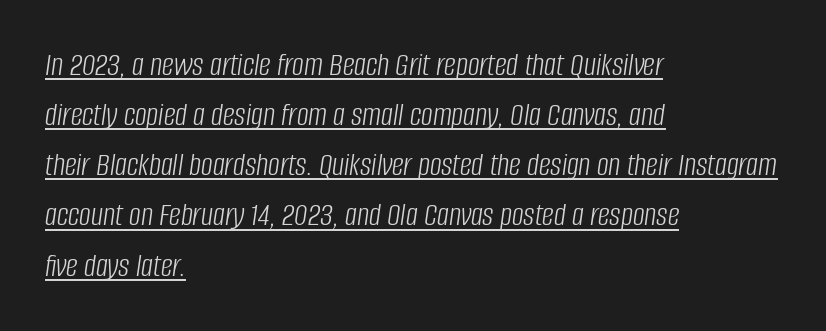
Q: Is the text bold? A: No.
Q: Is the text italic (slanted)? A: Yes, it leans right by about 8 degrees.
Q: Is the text underlined? A: Yes.
Q: How is the paragraph aligned? A: Left-aligned.
Q: Is the spacing between letters normal or unusually wide? A: Normal.
Q: Is the spacing between lines tight, normal or loose? A: Normal.
Q: Width (condensed, normal, or wide)? A: Condensed.
Q: Stroke contrast? A: Low.
Q: x-height? A: Large.
Q: Monospaced? A: No.
